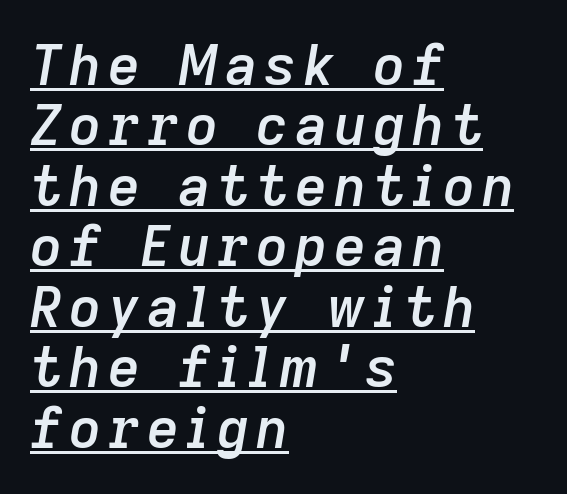
The image shows 56 px semibold type, italic (leaning right); set left-aligned, tight line spacing (1.08x), underlined; low stroke contrast and a medium x-height.
